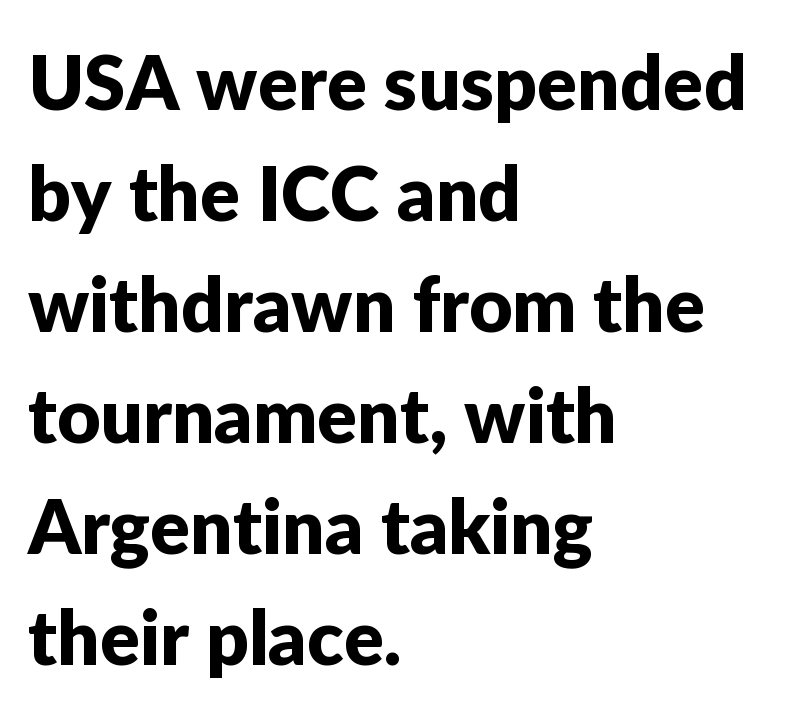
Q: Is the text italic (slanted)? A: No, it is upright.
Q: Is the typeface a serif or a sans-serif typeface? A: Sans-serif.
Q: Is the text underlined? A: No.
Q: How is the paragraph aligned? A: Left-aligned.
Q: Is the spacing between letters normal or unusually wide? A: Normal.
Q: Is the spacing between lines tight, normal or loose? A: Normal.
Q: Width (condensed, normal, or wide)? A: Normal.
Q: Stroke contrast? A: Low.
Q: x-height? A: Medium.
Q: Monospaced? A: No.
